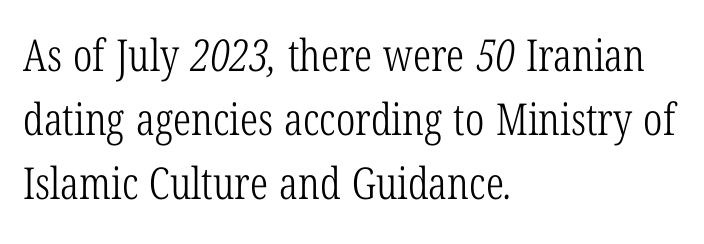
The typeface has the unassuming heft of standard copy or less. Regular leading. Font category for this specimen: serif. Line starts are locked; line ends wander. A typesetter would call this proportional, since set widths differ per character. Words appear dense and cohesive because spacing is normal.
